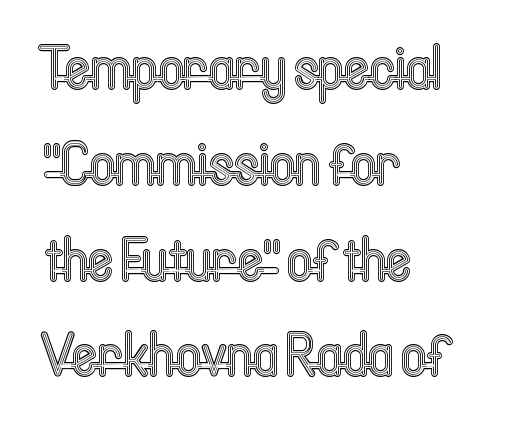
The letterforms sit shoulder to shoulder at normal distance. The axis of the letterforms is exactly vertical. The string is rendered with underlining switched off. The text block is weighted toward the left margin, trailing off unevenly rightward.
